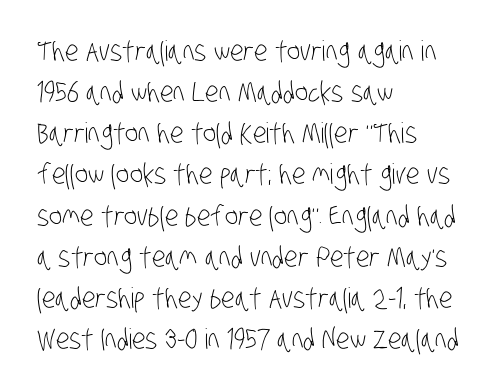
Q: Is the text bold? A: No.
Q: Is the typeface a serif or a sans-serif typeface? A: Sans-serif.
Q: Is the text underlined? A: No.
Q: How is the paragraph aligned? A: Left-aligned.
Q: Is the spacing between letters normal or unusually wide? A: Normal.
Q: Is the spacing between lines tight, normal or loose? A: Normal.
Q: Width (condensed, normal, or wide)? A: Condensed.
Q: Stroke contrast? A: Low.
Q: x-height? A: Large.
Q: Monospaced? A: No.
